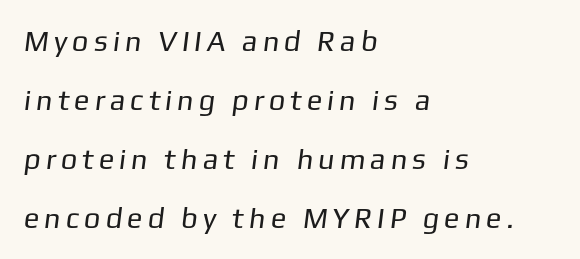
{"serif": "no", "bold": "no", "weight": "regular", "width": "normal", "stroke_contrast": "low", "x_height": "medium", "monospaced": "no", "underline": "no", "align": "left", "line_spacing": "loose", "line_spacing_ratio": 2.04, "glyph_px": 29}
